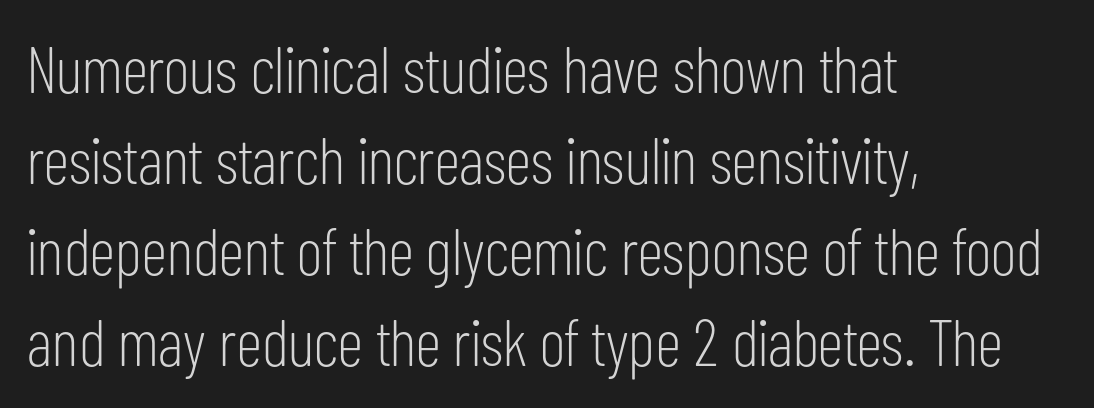
The image shows 66 px light, condensed sans-serif type, upright; set left-aligned, normal line spacing (1.38x), normal letter spacing, not underlined; low stroke contrast and a medium x-height.
